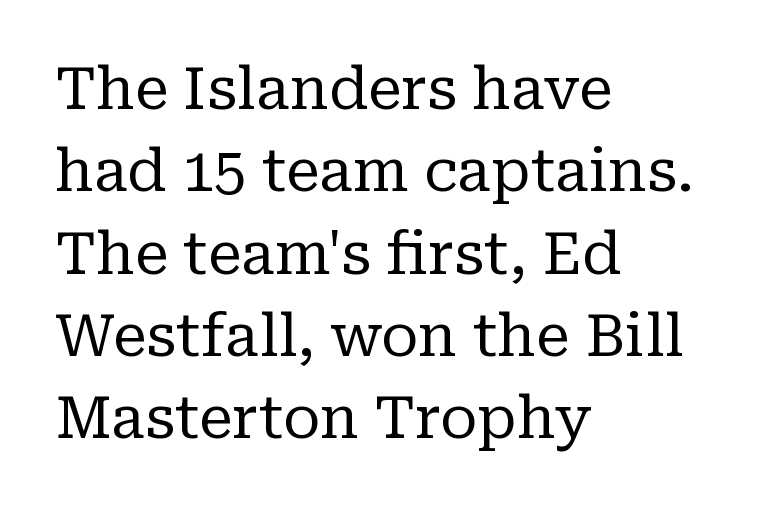
{"serif": "yes", "italic": "no", "bold": "no", "weight": "regular", "width": "normal", "stroke_contrast": "low", "x_height": "medium", "monospaced": "no", "underline": "no", "align": "left", "line_spacing": "normal", "line_spacing_ratio": 1.42, "letter_spacing": "normal", "letter_spacing_em": 0.0, "glyph_px": 58}
